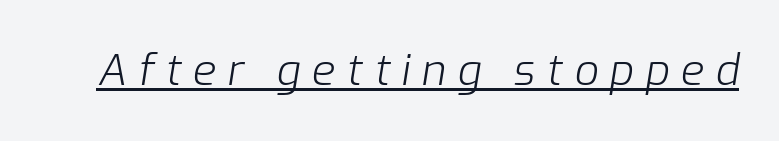
{"italic": "yes", "lean": "right", "slant_degrees": 9, "bold": "no", "weight": "light", "width": "normal", "stroke_contrast": "low", "x_height": "medium", "monospaced": "no", "underline": "yes", "letter_spacing": "wide", "letter_spacing_em": 0.26, "glyph_px": 43}
